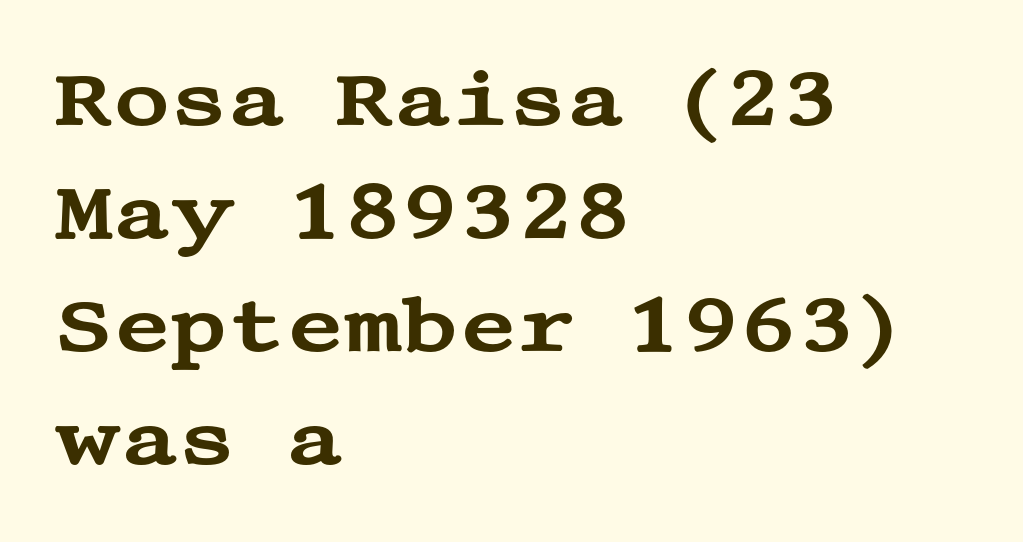
{"serif": "yes", "italic": "no", "width": "wide", "stroke_contrast": "medium", "x_height": "large", "underline": "no", "align": "left", "line_spacing": "normal", "line_spacing_ratio": 1.45, "letter_spacing": "normal", "letter_spacing_em": 0.0, "glyph_px": 78}
